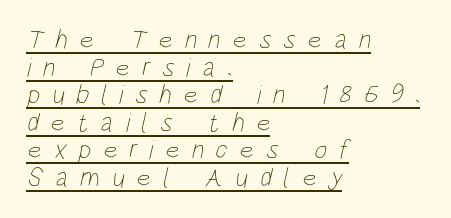
The image shows 27 px text type; set left-aligned, tight line spacing (1.02x), unusually wide letter spacing (+0.44 em), underlined.
